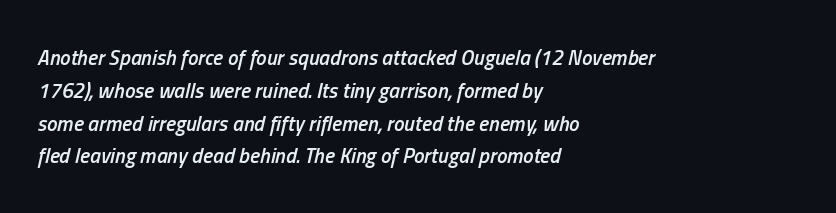
The image shows 21 px text type, italic (leaning right); set left-aligned, normal line spacing (1.56x), normal letter spacing, not underlined.
